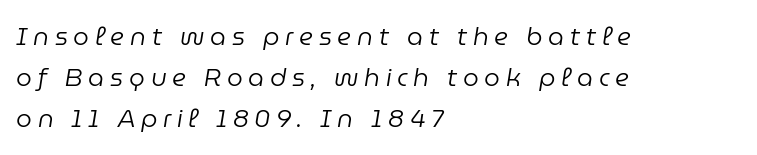
A classic flush-left, rag-right setting is used for this passage. Anything drawn beneath the words? Only blank space. The vertical gap from one line to the next is medium. Tracking value appears strongly positive — letters spread wide.
